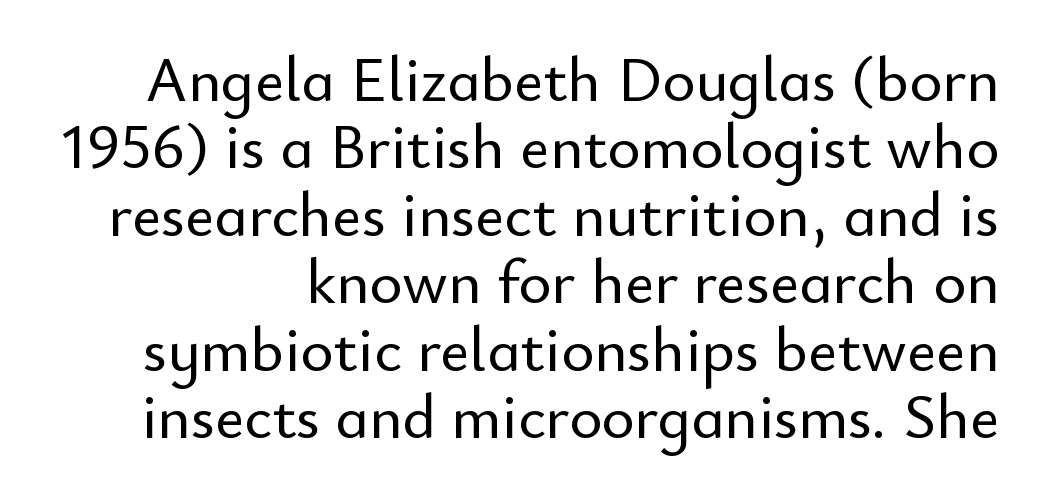
Serif or sans? Sans — the stroke terminals are bare. There is no visible air inserted between adjacent glyphs. The lines are packed closely together with very little leading. The passage shown is typed in a proportional face where columns would drift. The glyphs are unaccompanied by any horizontal stroke below them. Upright lettering throughout.
